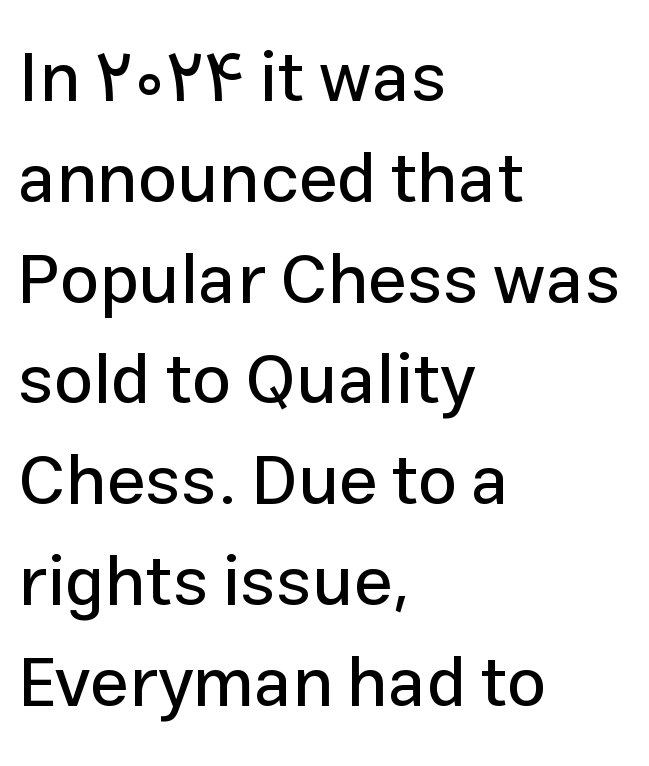
Glance below the letters and you will spot only blank space. Tracking here is standard; glyphs follow each other at the usual distance. Notice how descenders clear the ascenders below comfortably — that's standard leading. When letters stand straight like this, we call the style roman or upright. A typesetter would label this face a sans. This rendering uses left alignment, leaving the right contour irregular.
